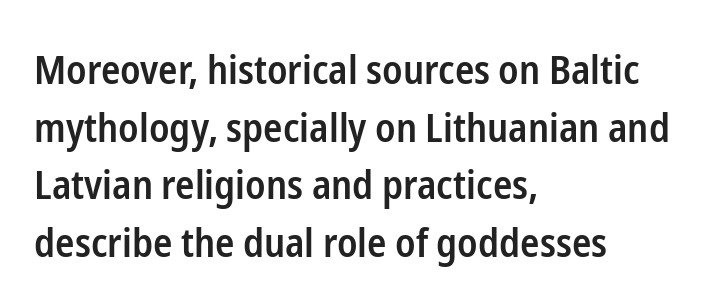
{"serif": "no", "italic": "no", "bold": "semi", "weight": "semibold", "width": "condensed", "stroke_contrast": "low", "x_height": "medium", "monospaced": "no", "underline": "no", "align": "left", "line_spacing": "normal", "line_spacing_ratio": 1.44, "letter_spacing": "normal", "letter_spacing_em": 0.0, "glyph_px": 40}
